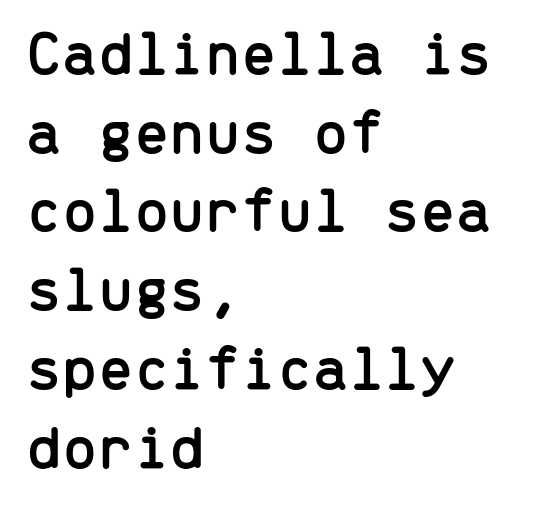
{"serif": "no", "italic": "no", "width": "normal", "stroke_contrast": "low", "x_height": "medium", "monospaced": "yes", "underline": "no", "align": "left", "line_spacing_ratio": 1.23, "letter_spacing": "normal", "letter_spacing_em": 0.0, "glyph_px": 64}
